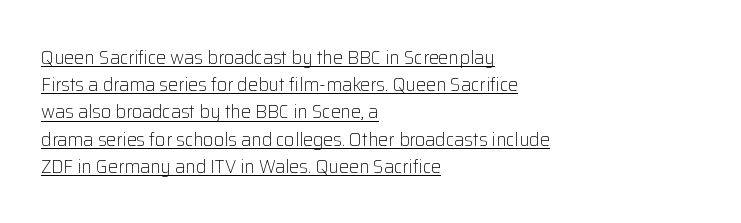
The image shows 20 px text type, upright; set left-aligned, normal line spacing (1.36x), normal letter spacing, underlined.
